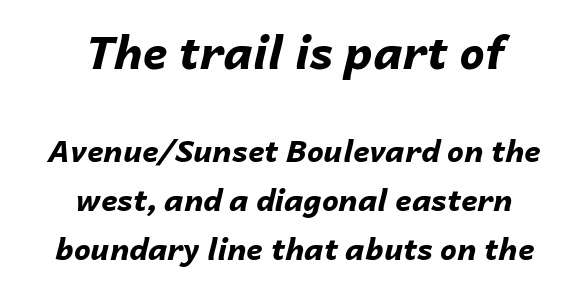
{"italic": "yes", "lean": "right", "slant_degrees": 14, "bold": "yes", "weight": "bold", "width": "normal", "stroke_contrast": "low", "x_height": "medium", "monospaced": "no", "underline": "no", "align": "center", "line_spacing": "normal", "line_spacing_ratio": 1.63, "letter_spacing": "normal", "letter_spacing_em": 0.0, "larger_block": "first", "size_ratio": 1.5, "glyph_px": 45}
